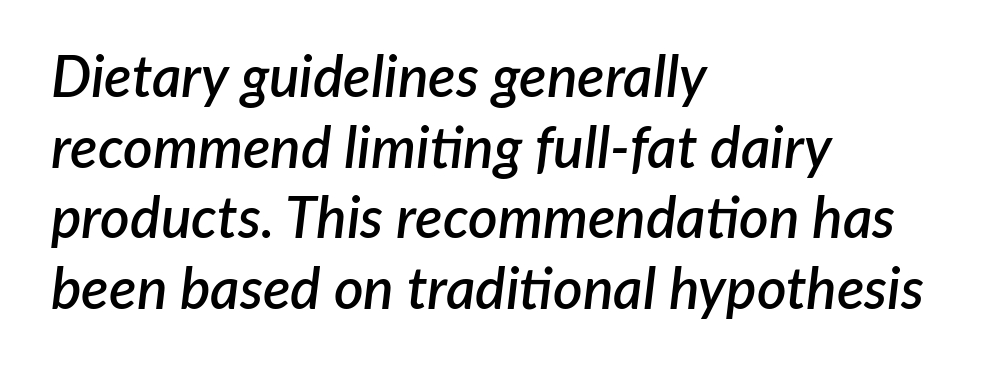
Looking at the ascenders, they clearly lean. Think of a printed novel: that variable character pitch is what you see here. A clean baseline with only descenders dipping below it. The setting favours the left margin, as ordinary paragraphs usually do.
